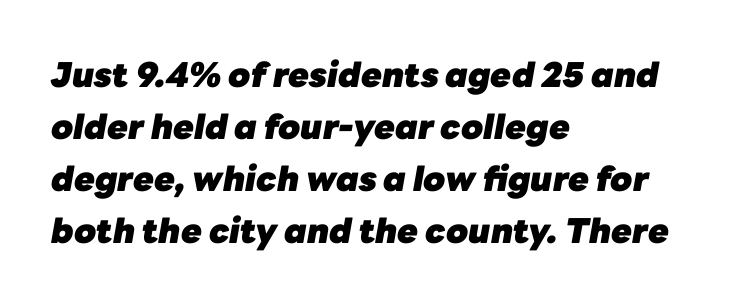
The letterforms sit shoulder to shoulder at normal distance. Students, observe: this is what conventionally led text looks like. Observe the lean: these are italic letterforms. Beneath every word, the page is bare. Every letter is thick-stroked: bold, no question. Proportional: the letters do not fall into vertical columns.
